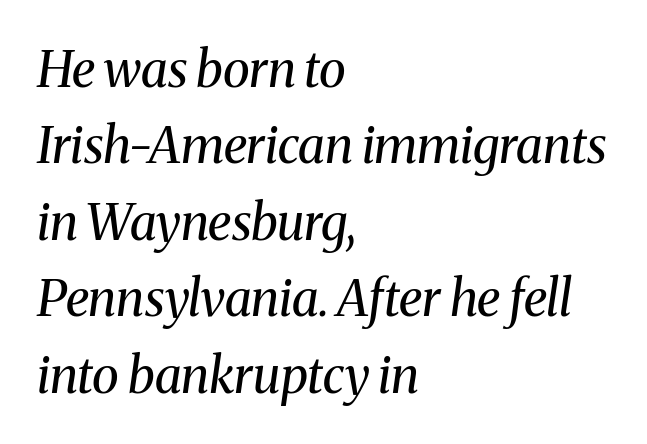
{"serif": "yes", "italic": "yes", "lean": "right", "slant_degrees": 8, "bold": "no", "weight": "regular", "width": "normal", "stroke_contrast": "medium", "x_height": "medium", "monospaced": "no", "underline": "no", "align": "left", "line_spacing": "normal", "line_spacing_ratio": 1.53, "letter_spacing": "normal", "letter_spacing_em": 0.0, "glyph_px": 50}
